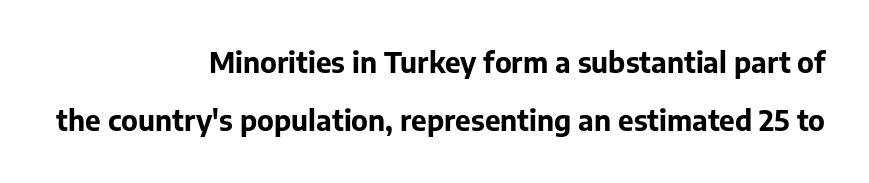
Q: Is the text bold? A: Yes.
Q: Is the text italic (slanted)? A: No, it is upright.
Q: Is the typeface a serif or a sans-serif typeface? A: Sans-serif.
Q: Is the text underlined? A: No.
Q: How is the paragraph aligned? A: Right-aligned.
Q: Is the spacing between letters normal or unusually wide? A: Normal.
Q: Is the spacing between lines tight, normal or loose? A: Loose.
Q: Width (condensed, normal, or wide)? A: Normal.
Q: Stroke contrast? A: Low.
Q: x-height? A: Medium.
Q: Monospaced? A: No.
